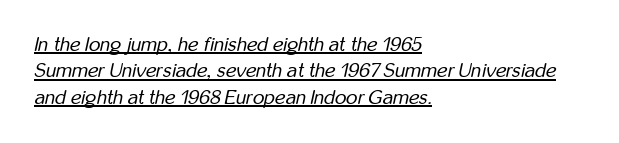
{"italic": "yes", "lean": "right", "slant_degrees": 12, "bold": "no", "underline": "yes", "align": "left", "line_spacing": "normal", "line_spacing_ratio": 1.32, "letter_spacing": "normal", "letter_spacing_em": 0.0, "glyph_px": 20}
